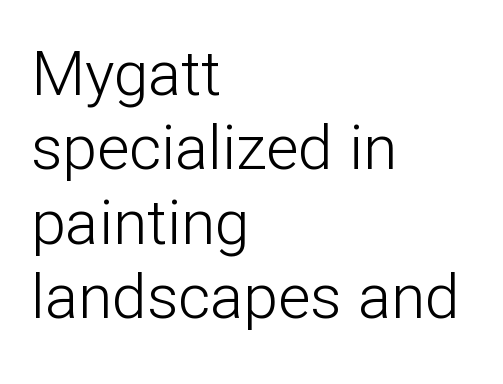
Q: Is the text bold? A: No.
Q: Is the text italic (slanted)? A: No, it is upright.
Q: Is the typeface a serif or a sans-serif typeface? A: Sans-serif.
Q: Is the text underlined? A: No.
Q: How is the paragraph aligned? A: Left-aligned.
Q: Is the spacing between letters normal or unusually wide? A: Normal.
Q: Width (condensed, normal, or wide)? A: Normal.
Q: Stroke contrast? A: Low.
Q: x-height? A: Medium.
Q: Monospaced? A: No.
